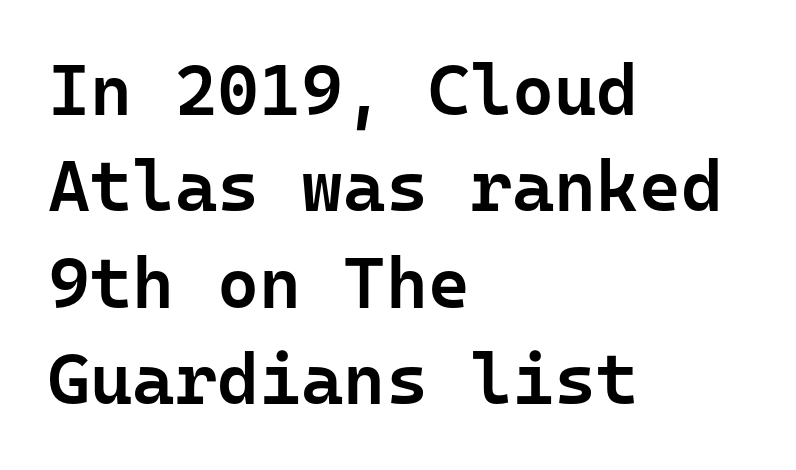
The image shows 72 px semibold sans-serif type, upright, monospaced; set left-aligned, normal line spacing (1.34x), normal letter spacing, not underlined; low stroke contrast and a medium x-height.
